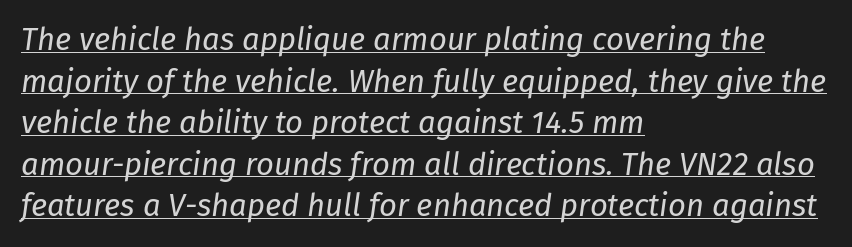
Q: Is the text bold? A: No.
Q: Is the text italic (slanted)? A: Yes, it leans right by about 8 degrees.
Q: Is the text underlined? A: Yes.
Q: How is the paragraph aligned? A: Left-aligned.
Q: Is the spacing between letters normal or unusually wide? A: Normal.
Q: Is the spacing between lines tight, normal or loose? A: Normal.
Q: Width (condensed, normal, or wide)? A: Normal.
Q: Stroke contrast? A: Low.
Q: x-height? A: Medium.
Q: Monospaced? A: No.
